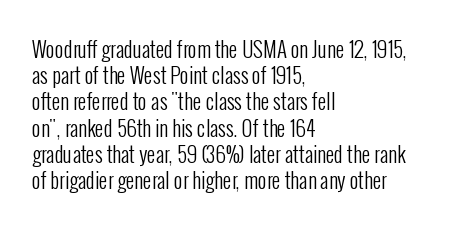
Does extra space separate the letters? No, they use regular spacing. Layout note: lines flush left. The area under the type is left untouched. This reads as an unemphasized weight, regular at the heaviest. This is roman type, the default non-slanted kind. Vertical spacing — default.
